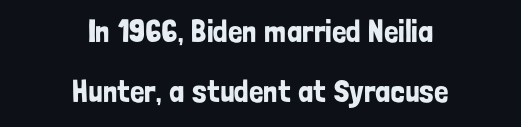
Typographically, this falls in the sans-serif category. The typesetter chose a symmetrical, centered arrangement here. A bare baseline throughout the passage. The face used here is proportionally spaced, like ordinary book or web type.
